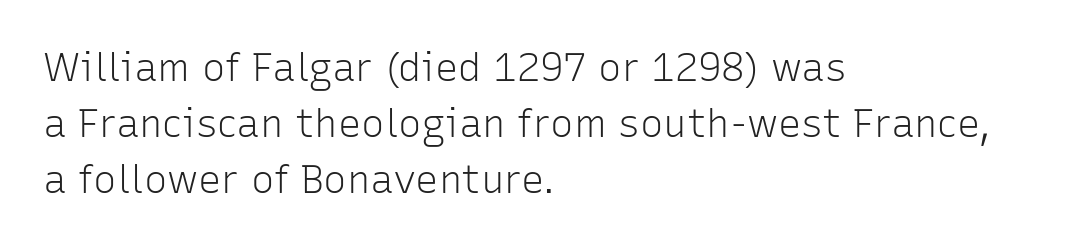
The image shows 39 px light sans-serif type, upright; set left-aligned, normal line spacing (1.44x), normal letter spacing, not underlined; low stroke contrast and a medium x-height.
